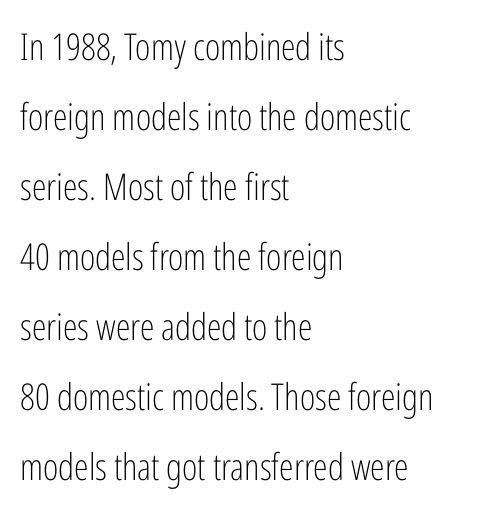
Q: Is the text bold? A: No.
Q: Is the text italic (slanted)? A: No, it is upright.
Q: Is the typeface a serif or a sans-serif typeface? A: Sans-serif.
Q: Is the text underlined? A: No.
Q: How is the paragraph aligned? A: Left-aligned.
Q: Is the spacing between letters normal or unusually wide? A: Normal.
Q: Width (condensed, normal, or wide)? A: Condensed.
Q: Stroke contrast? A: Low.
Q: x-height? A: Medium.
Q: Monospaced? A: No.
